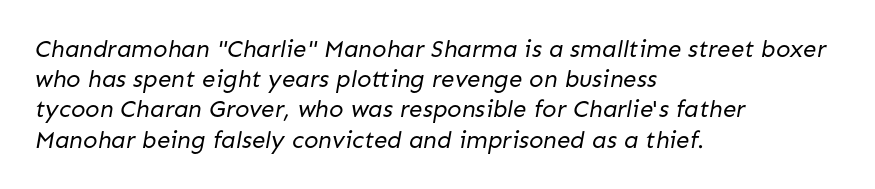
The space beneath each line is pristine and unruled. Leftover space on each line is placed entirely after the last word. The letters sit at their default tracking, neither squeezed nor spread. What's the leading like? Ordinary, nothing unusual.
